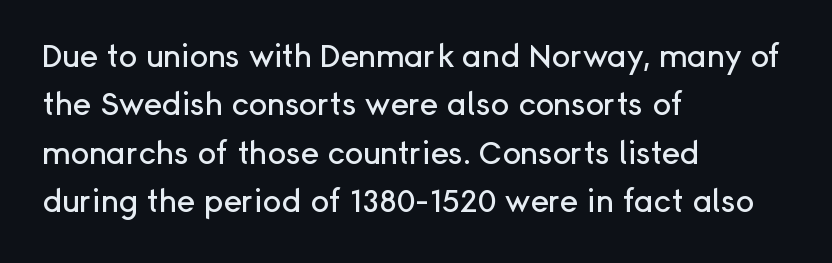
The image shows 31 px sans-serif type, upright; set left-aligned, normal line spacing (1.56x), normal letter spacing, not underlined; low stroke contrast and a medium x-height.
